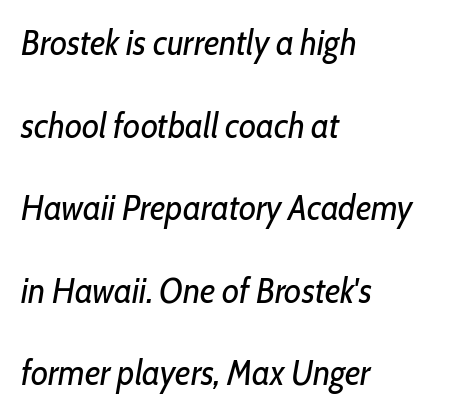
The image shows 35 px regular-weight, condensed type, italic (leaning right); set left-aligned, loose line spacing (2.36x), normal letter spacing, not underlined; low stroke contrast and a medium x-height.
